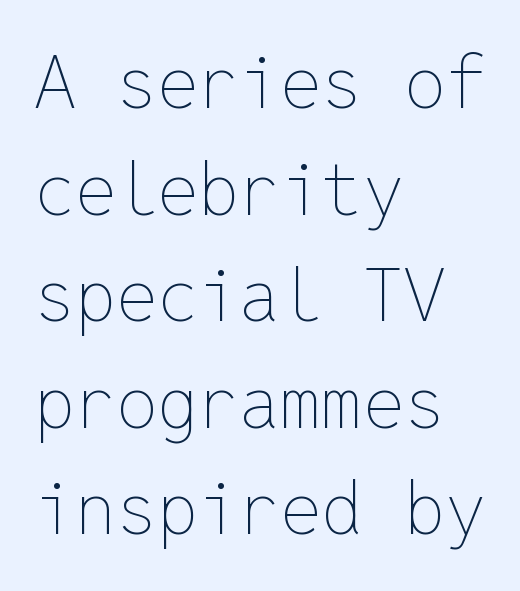
Q: Is the text bold? A: No.
Q: Is the text italic (slanted)? A: No, it is upright.
Q: Is the text underlined? A: No.
Q: How is the paragraph aligned? A: Left-aligned.
Q: Is the spacing between letters normal or unusually wide? A: Normal.
Q: Is the spacing between lines tight, normal or loose? A: Normal.
Q: Width (condensed, normal, or wide)? A: Normal.
Q: Stroke contrast? A: Low.
Q: x-height? A: Medium.
Q: Monospaced? A: Yes.
